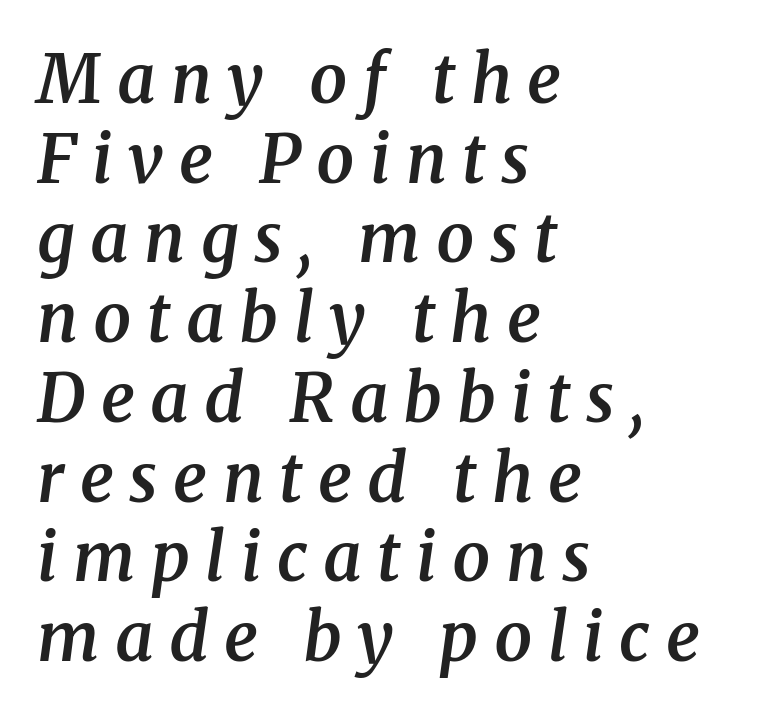
Q: Is the text bold? A: Semi-bold.
Q: Is the text italic (slanted)? A: Yes, it leans right by about 8 degrees.
Q: Is the typeface a serif or a sans-serif typeface? A: Serif.
Q: Is the text underlined? A: No.
Q: How is the paragraph aligned? A: Left-aligned.
Q: Is the spacing between letters normal or unusually wide? A: Unusually wide.
Q: Width (condensed, normal, or wide)? A: Normal.
Q: Stroke contrast? A: Medium.
Q: x-height? A: Medium.
Q: Monospaced? A: No.
